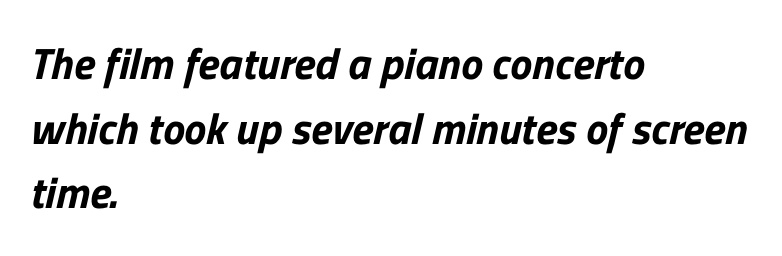
The area under the type is left untouched. Nope, no serifs anywhere on these letters. The letters advance in unequal steps, a hallmark of proportional type. These lines are set flush left with a ragged right edge.
